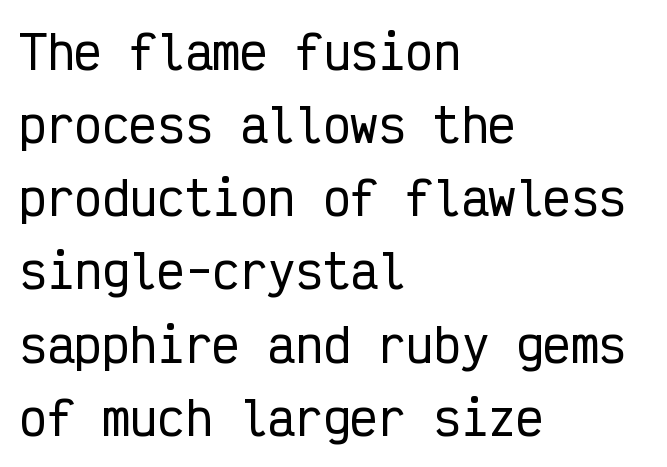
{"serif": "no", "italic": "no", "width": "condensed", "stroke_contrast": "low", "x_height": "medium", "monospaced": "yes", "underline": "no", "align": "left", "line_spacing": "normal", "line_spacing_ratio": 1.59, "letter_spacing": "normal", "letter_spacing_em": 0.0, "glyph_px": 46}
